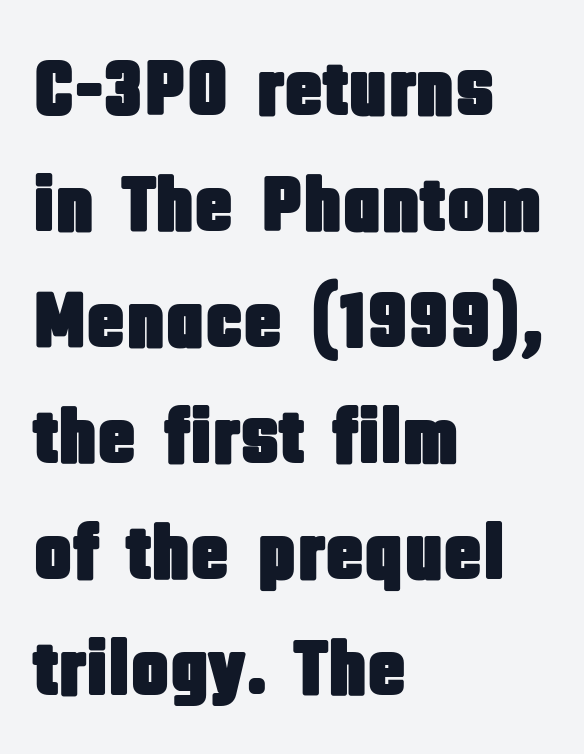
The image shows 80 px condensed sans-serif type, upright; set left-aligned, normal line spacing (1.45x), normal letter spacing, not underlined; low stroke contrast and a large x-height.
